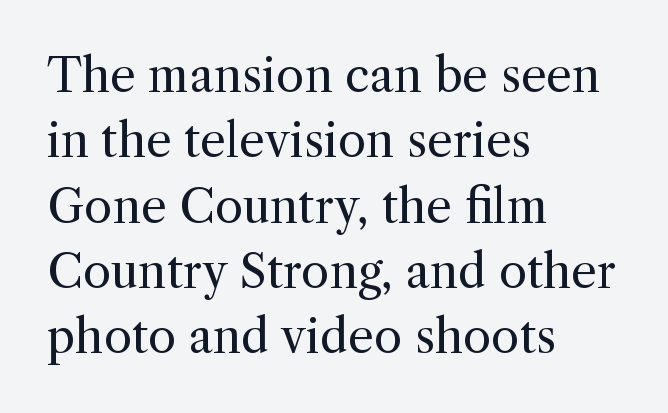
The image shows 46 px regular-weight serif type, upright; set left-aligned, normal line spacing (1.42x), normal letter spacing, not underlined; a medium x-height.
